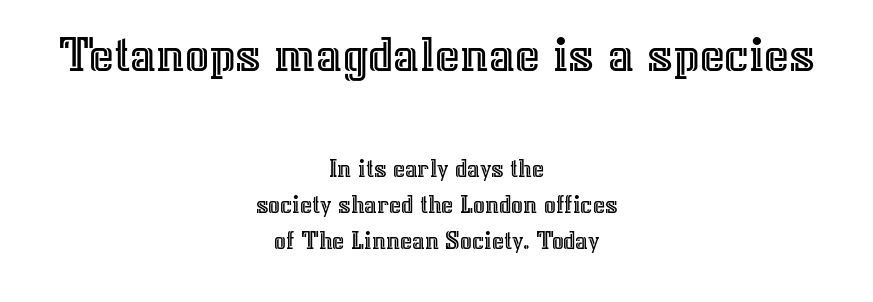
Q: Is the text italic (slanted)? A: No, it is upright.
Q: Is the text underlined? A: No.
Q: How is the paragraph aligned? A: Centered.
Q: Is the spacing between letters normal or unusually wide? A: Normal.
Q: Is the spacing between lines tight, normal or loose? A: Normal.
Q: Which block of text is set in a larger size, the first (top) or the second (bottom)? A: The first (top) one.
Q: Width (condensed, normal, or wide)? A: Normal.
Q: x-height? A: Medium.
Q: Monospaced? A: No.
